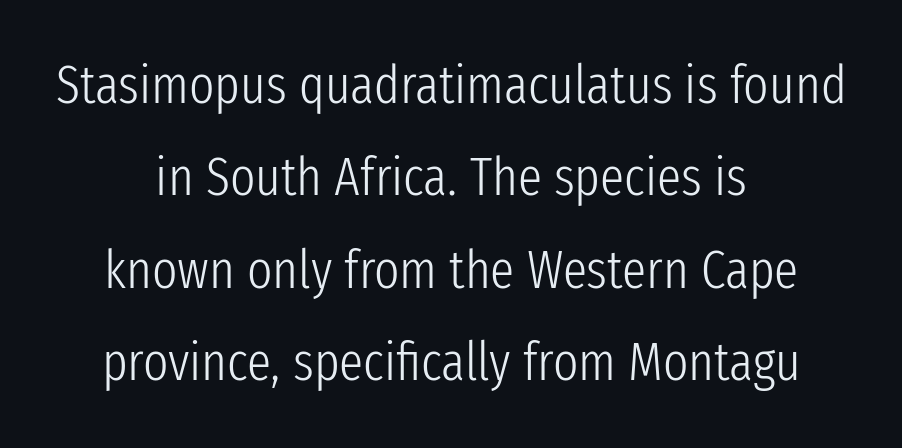
{"serif": "no", "italic": "no", "bold": "no", "weight": "light", "width": "condensed", "stroke_contrast": "low", "x_height": "medium", "monospaced": "no", "underline": "no", "align": "center", "line_spacing_ratio": 1.71, "letter_spacing": "normal", "letter_spacing_em": 0.0, "glyph_px": 54}
